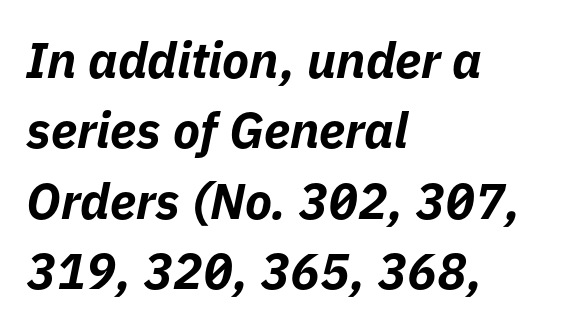
The image shows 50 px bold type, italic (leaning right); set left-aligned, normal line spacing (1.41x), normal letter spacing, not underlined; low stroke contrast and a medium x-height.
